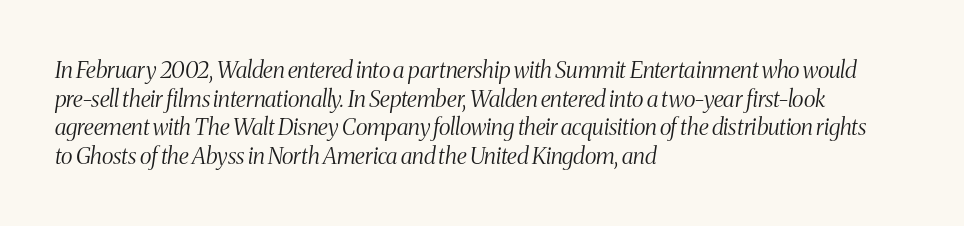
The face used here is rendered with its standard letterfit. The baseline area is clear. Unbolded letterforms with no extra heft. Observe the lean: these are italic letterforms.
